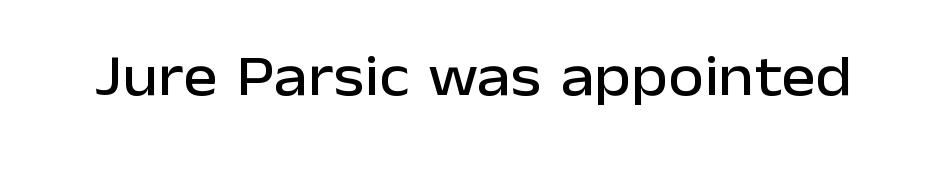
Q: Is the text italic (slanted)? A: No, it is upright.
Q: Is the typeface a serif or a sans-serif typeface? A: Sans-serif.
Q: Is the text underlined? A: No.
Q: Is the spacing between letters normal or unusually wide? A: Normal.
Q: Width (condensed, normal, or wide)? A: Normal.
Q: Stroke contrast? A: Low.
Q: x-height? A: Medium.
Q: Monospaced? A: No.
